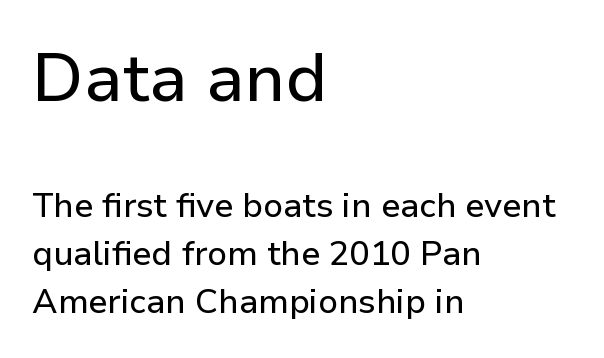
Underline: absent. Block one is the big one; block two sits smaller underneath. Here the glyphs are tracked normally, forming tight word shapes. Each letter keeps its own natural width here, so spacing adapts to shape.
